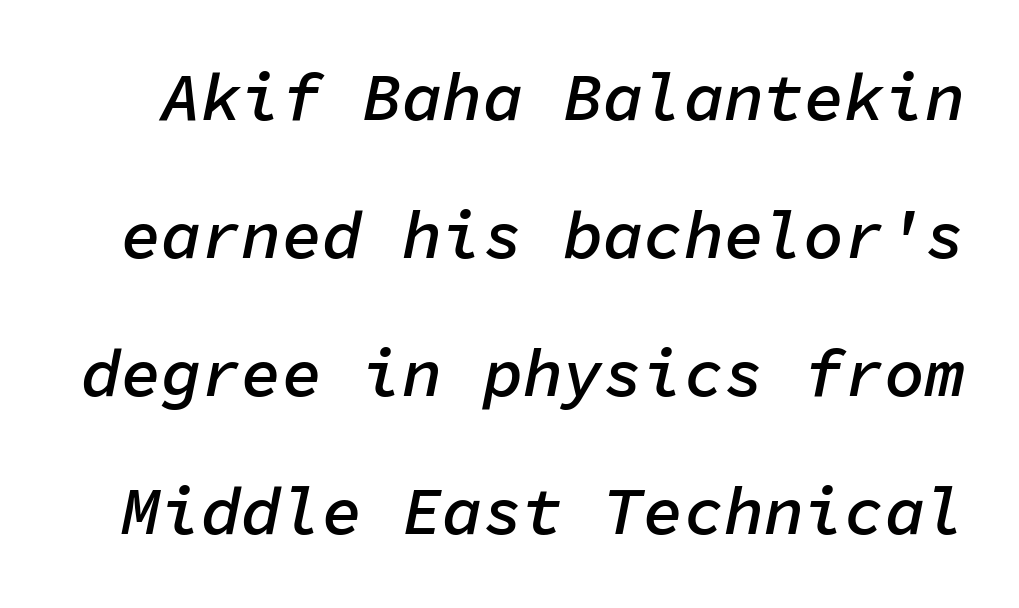
Clear beneath every line of the passage. The line-height multiplier appears high, well above default. If you drew a line through each stem, it would be angled. Moderately thickened strokes mark this as semibold type. In terms of letterspacing, this is plain default setting.
